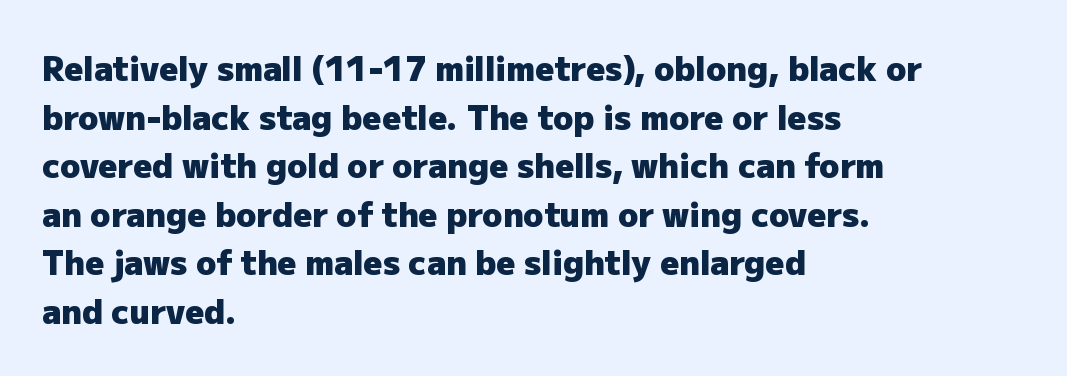
The image shows 33 px heavy sans-serif type, upright; set left-aligned, normal line spacing (1.47x), normal letter spacing, not underlined; low stroke contrast and a medium x-height.
